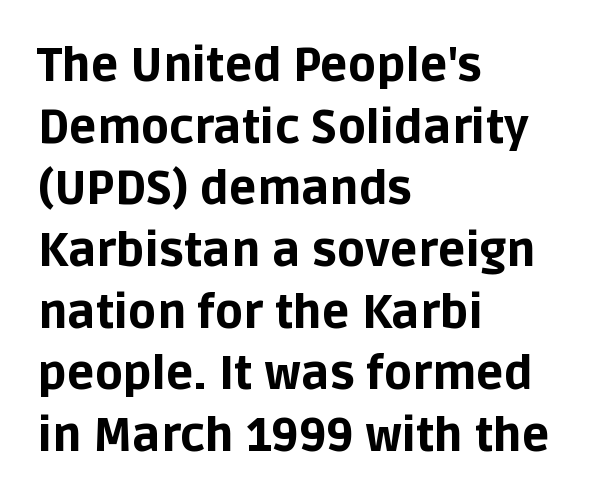
{"serif": "no", "italic": "no", "bold": "yes", "weight": "bold", "width": "normal", "stroke_contrast": "low", "x_height": "large", "monospaced": "no", "underline": "no", "align": "left", "line_spacing": "normal", "line_spacing_ratio": 1.34, "letter_spacing": "normal", "letter_spacing_em": 0.0, "glyph_px": 46}
